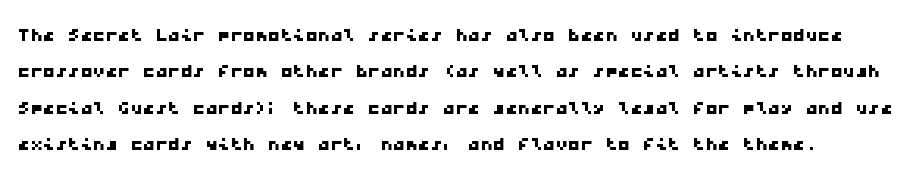
Evenly set lines give the paragraph a standard silhouette. Between one letter and the next there's only the usual sliver of space. Rule under the text: the space is simply empty.
